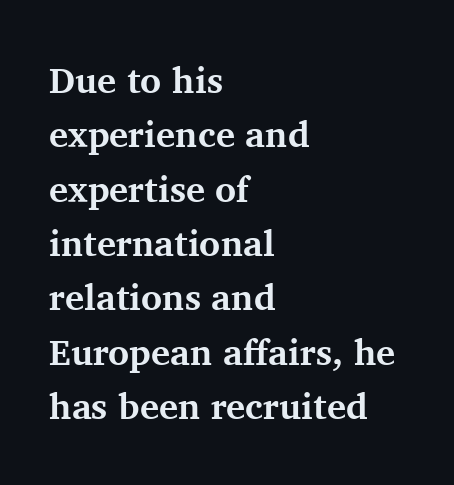
{"serif": "yes", "italic": "no", "bold": "yes", "weight": "bold", "width": "normal", "stroke_contrast": "medium", "x_height": "medium", "monospaced": "no", "underline": "no", "align": "left", "line_spacing": "normal", "line_spacing_ratio": 1.51, "letter_spacing": "normal", "letter_spacing_em": 0.0, "glyph_px": 36}
